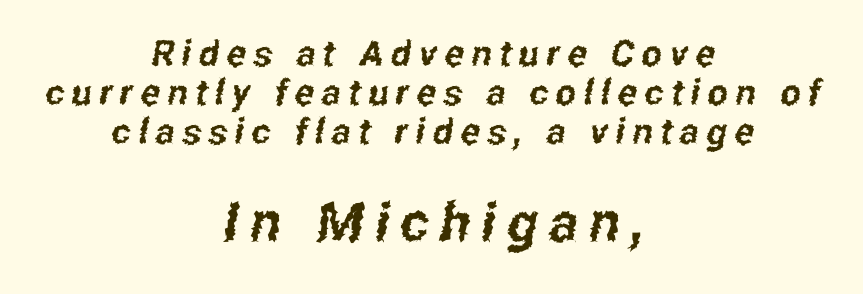
Q: Is the typeface a serif or a sans-serif typeface? A: Sans-serif.
Q: Is the text underlined? A: No.
Q: How is the paragraph aligned? A: Centered.
Q: Is the spacing between letters normal or unusually wide? A: Unusually wide.
Q: Is the spacing between lines tight, normal or loose? A: Tight.
Q: Which block of text is set in a larger size, the first (top) or the second (bottom)? A: The second (bottom) one.
Q: Width (condensed, normal, or wide)? A: Condensed.
Q: Stroke contrast? A: Low.
Q: x-height? A: Medium.
Q: Monospaced? A: No.
